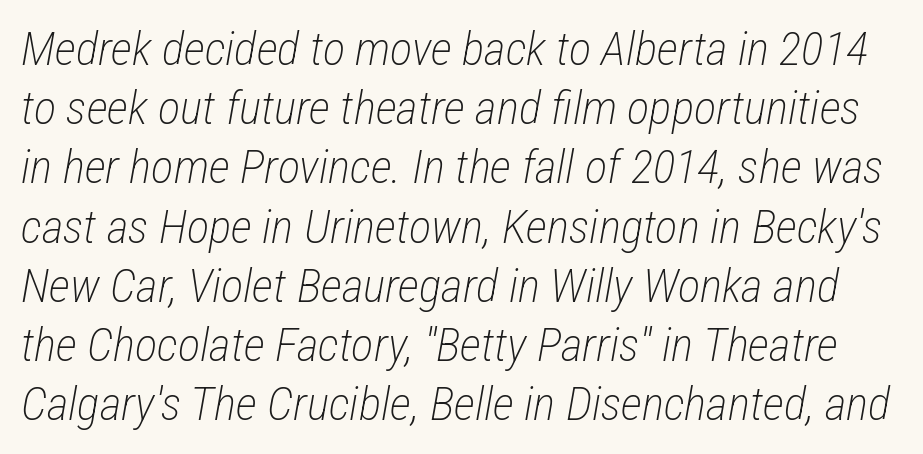
Looks like regular typesetting: each glyph gets only the width it needs. Slant detected: the letters are inclined. The characters are drawn with everyday or finer stroke widths. The rendering keeps characters at their native spacing.
